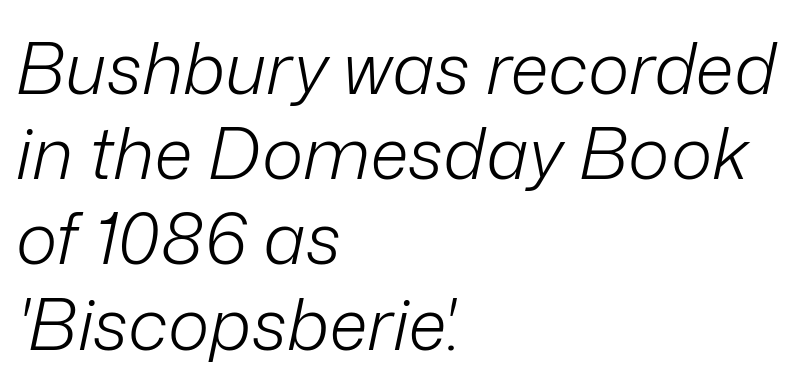
{"italic": "yes", "lean": "right", "slant_degrees": 12, "bold": "no", "weight": "light", "width": "normal", "stroke_contrast": "low", "x_height": "medium", "monospaced": "no", "underline": "no", "align": "left", "line_spacing_ratio": 1.2, "letter_spacing": "normal", "letter_spacing_em": 0.0, "glyph_px": 71}
